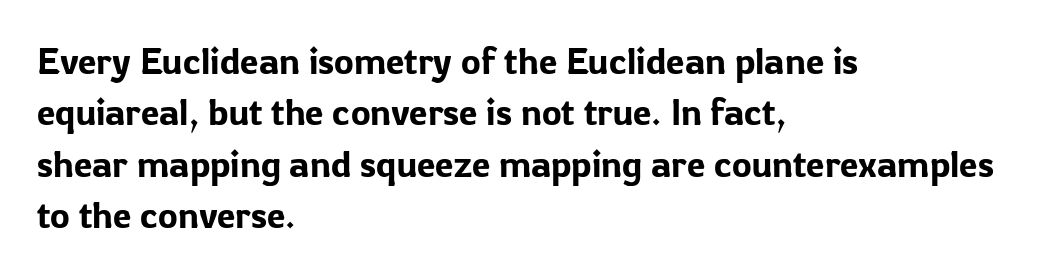
{"serif": "no", "italic": "no", "width": "normal", "stroke_contrast": "low", "x_height": "medium", "monospaced": "no", "underline": "no", "align": "left", "line_spacing": "normal", "line_spacing_ratio": 1.39, "letter_spacing": "normal", "letter_spacing_em": 0.0, "glyph_px": 37}
